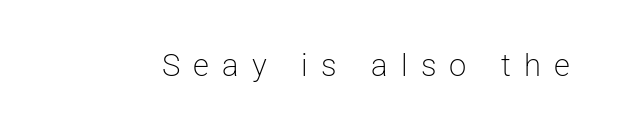
The image shows 31 px light sans-serif type, upright; set unusually wide letter spacing (+0.43 em), not underlined; low stroke contrast and a medium x-height.
